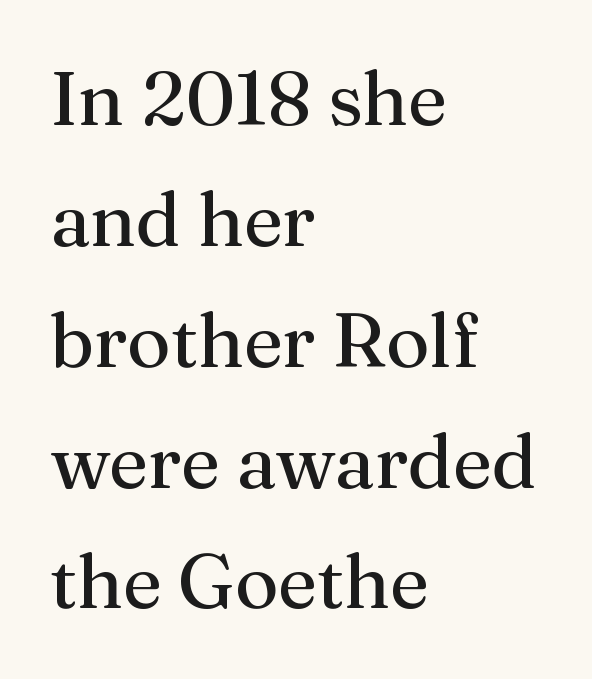
Q: Is the text bold? A: No.
Q: Is the text italic (slanted)? A: No, it is upright.
Q: Is the typeface a serif or a sans-serif typeface? A: Serif.
Q: Is the text underlined? A: No.
Q: How is the paragraph aligned? A: Left-aligned.
Q: Is the spacing between letters normal or unusually wide? A: Normal.
Q: Is the spacing between lines tight, normal or loose? A: Normal.
Q: Width (condensed, normal, or wide)? A: Normal.
Q: Stroke contrast? A: Medium.
Q: x-height? A: Medium.
Q: Monospaced? A: No.
